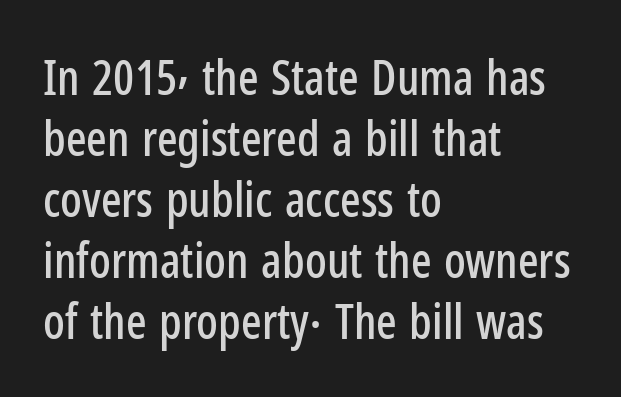
{"serif": "no", "italic": "no", "width": "condensed", "stroke_contrast": "low", "x_height": "medium", "monospaced": "no", "underline": "no", "align": "left", "line_spacing": "normal", "line_spacing_ratio": 1.27, "letter_spacing": "normal", "letter_spacing_em": 0.0, "glyph_px": 48}
